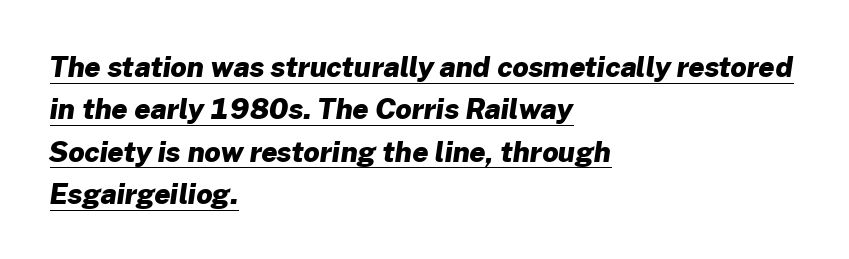
The image shows 28 px heavy sans-serif type; set left-aligned, normal line spacing (1.51x), normal letter spacing, underlined; low stroke contrast and a medium x-height.
